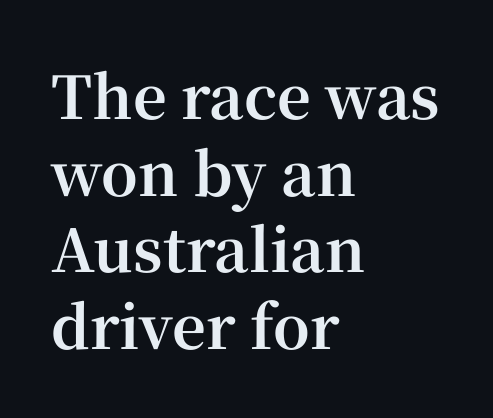
The image shows 59 px bold serif type, upright; set left-aligned, normal line spacing (1.3x), normal letter spacing, not underlined; high stroke contrast and a medium x-height.
